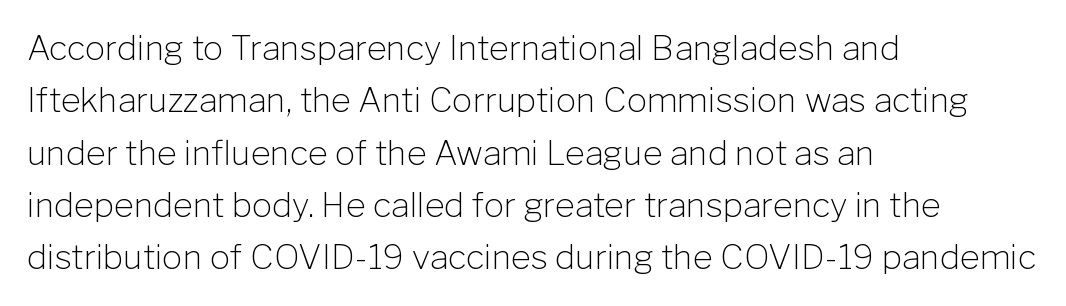
{"serif": "no", "italic": "no", "bold": "no", "weight": "light", "width": "normal", "stroke_contrast": "low", "x_height": "medium", "monospaced": "no", "underline": "no", "align": "left", "line_spacing": "normal", "line_spacing_ratio": 1.54, "letter_spacing": "normal", "letter_spacing_em": 0.0, "glyph_px": 34}
